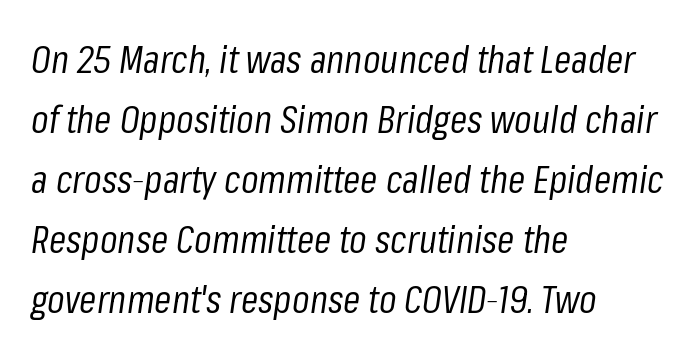
The image shows 39 px regular-weight, condensed type, italic (leaning right); set left-aligned, normal line spacing (1.54x), normal letter spacing, not underlined; low stroke contrast and a medium x-height.
